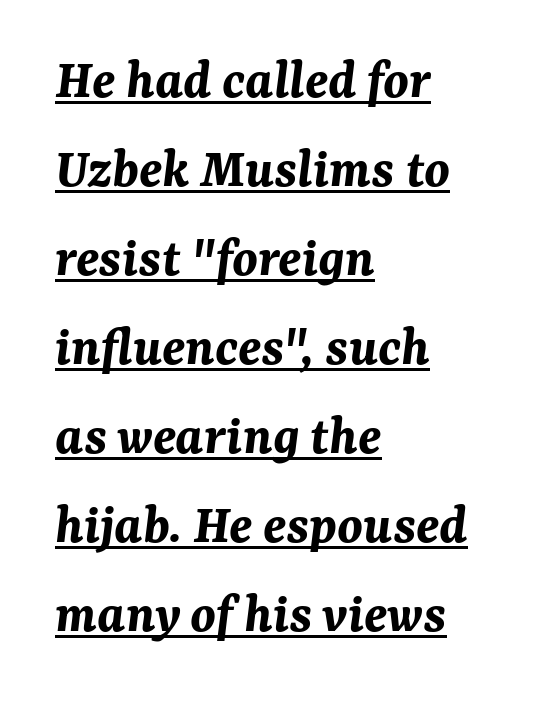
The image shows 57 px bold type, italic (leaning right); set left-aligned, normal line spacing (1.56x), normal letter spacing, underlined; medium stroke contrast and a medium x-height.
